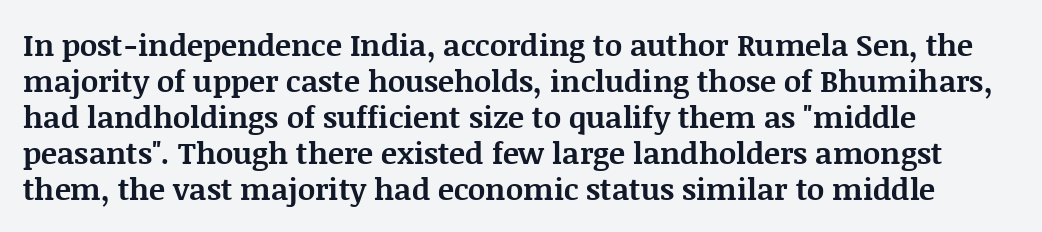
The image shows 30 px bold serif type, upright; set left-aligned, line spacing 1.2x, normal letter spacing, not underlined; medium stroke contrast and a large x-height.
